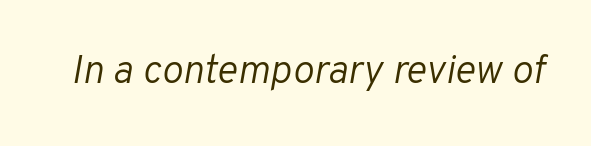
Compared with ordinary roman type, these characters are visibly tilted. How are the letters spaced? Ordinarily, with no added tracking. No heavy texture on the line: the type isn't bold. Here the designer chose a conventional face with non-uniform glyph widths. The baseline area is clear.
